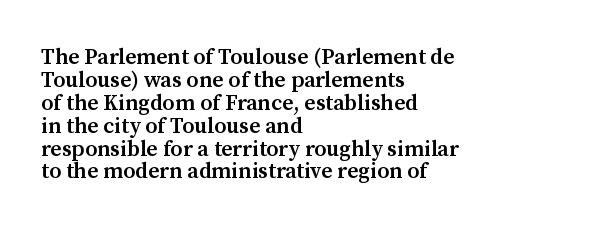
Q: Is the text bold? A: Semi-bold.
Q: Is the text italic (slanted)? A: No, it is upright.
Q: Is the text underlined? A: No.
Q: How is the paragraph aligned? A: Left-aligned.
Q: Is the spacing between letters normal or unusually wide? A: Normal.
Q: Is the spacing between lines tight, normal or loose? A: Tight.
